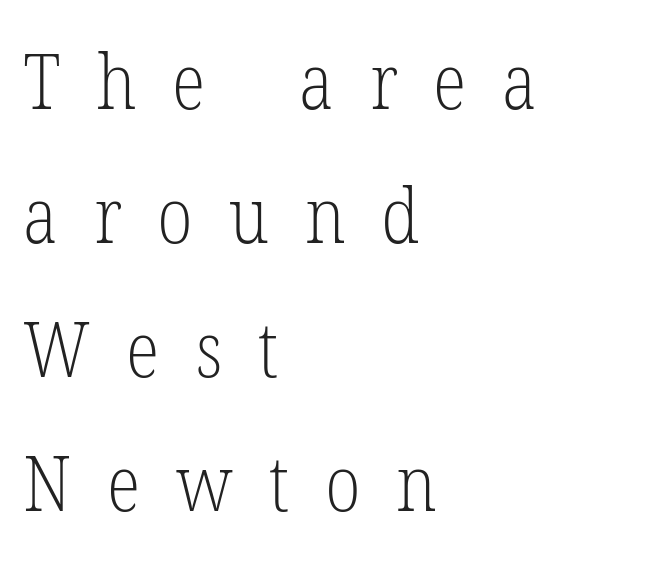
Here the designer chose a conventional face with non-uniform glyph widths. Check under the words: just untouched page. Left-aligned paragraph, ragged on the right. No chunkiness to these letters — they're not bold. Letter spacing: wide.
